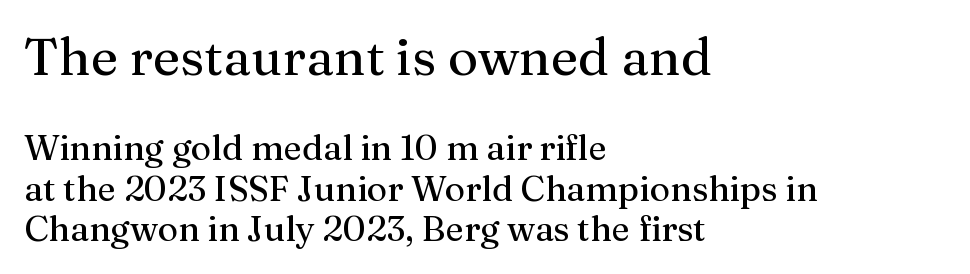
Old-style or modern, the face here clearly has serifs. Varying glyph widths throughout — classic text-font behaviour. These lines are set flush left with a ragged right edge. Larger block? The one above; the one below is distinctly smaller.
